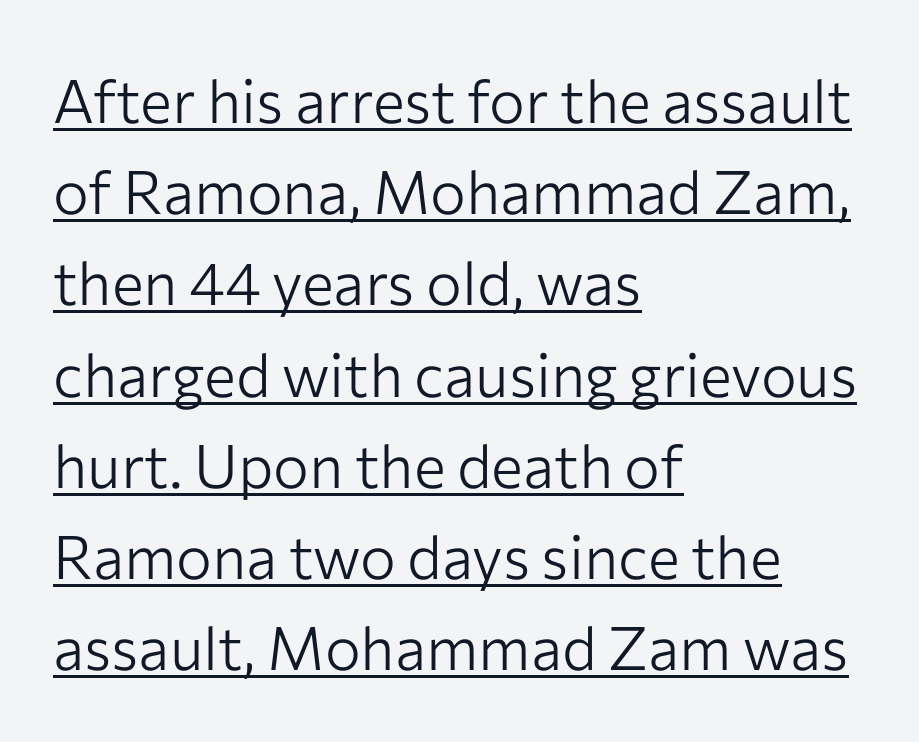
{"serif": "no", "italic": "no", "bold": "no", "weight": "light", "width": "normal", "stroke_contrast": "low", "x_height": "medium", "monospaced": "no", "underline": "yes", "align": "left", "line_spacing": "normal", "line_spacing_ratio": 1.52, "letter_spacing": "normal", "letter_spacing_em": 0.0, "glyph_px": 60}
